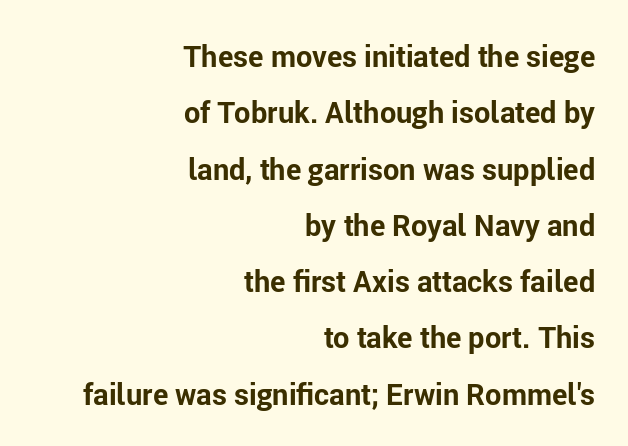
The image shows 29 px bold sans-serif type, upright; set right-aligned, loose line spacing (1.94x), normal letter spacing, not underlined; low stroke contrast and a medium x-height.
